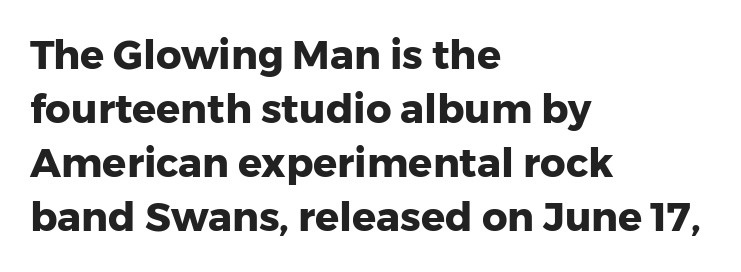
Anything drawn beneath the words? Only blank space. These lines are composed in type without serifs. Every row of glyphs begins at an identical x-position on the left. How heavy is the stroke? Heavy — this is a bold. You can tell it's not italic because the verticals are truly vertical.
